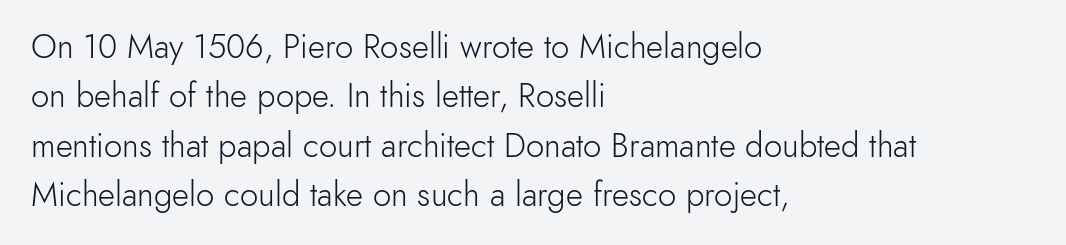
Any mark beneath the type? The region is blank. The face used here is proportionally spaced, like ordinary book or web type. These lines sit exactly where default settings would place them. Classification — sans serif. In terms of letterspacing, this is plain default setting.
